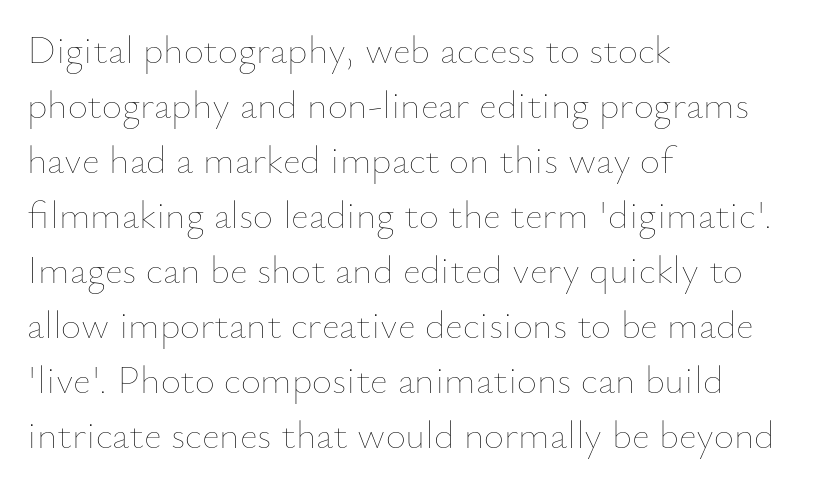
{"italic": "no", "bold": "no", "weight": "thin", "width": "normal", "stroke_contrast": "low", "x_height": "small", "monospaced": "no", "underline": "no", "align": "left", "line_spacing": "normal", "line_spacing_ratio": 1.41, "letter_spacing": "normal", "letter_spacing_em": 0.0, "glyph_px": 39}
